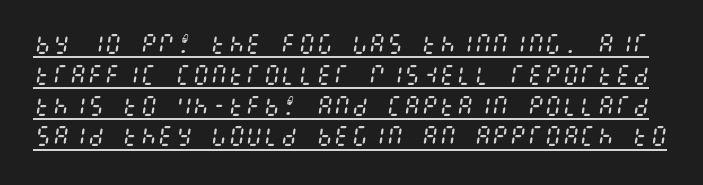
Q: Is the text bold? A: No.
Q: Is the text italic (slanted)? A: Yes, it leans right by about 8 degrees.
Q: Is the text underlined? A: Yes.
Q: Is the spacing between letters normal or unusually wide? A: Normal.
Q: Is the spacing between lines tight, normal or loose? A: Normal.
